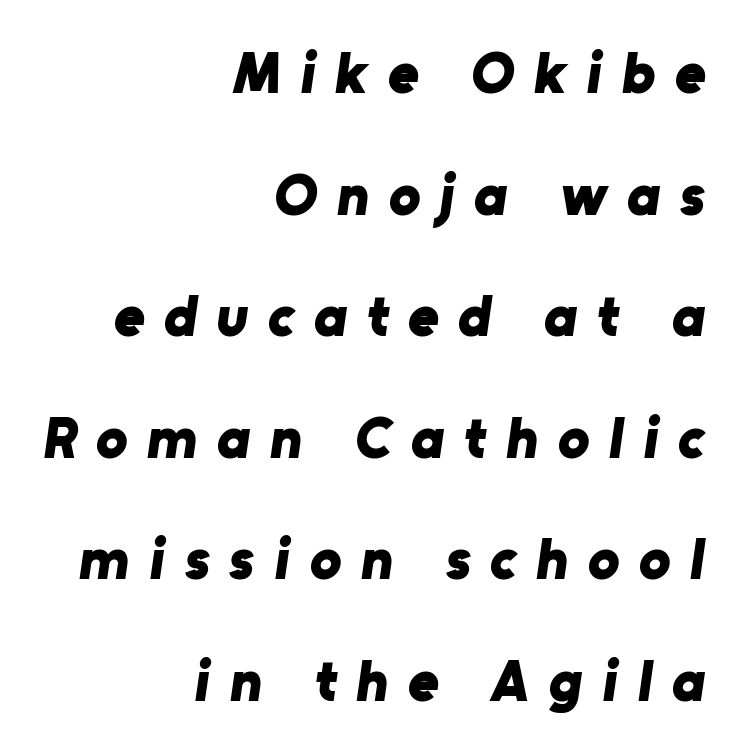
{"serif": "no", "bold": "yes", "weight": "bold", "width": "normal", "stroke_contrast": "low", "x_height": "medium", "monospaced": "no", "underline": "no", "align": "right", "line_spacing": "loose", "line_spacing_ratio": 2.06, "letter_spacing": "wide", "letter_spacing_em": 0.33, "glyph_px": 59}
